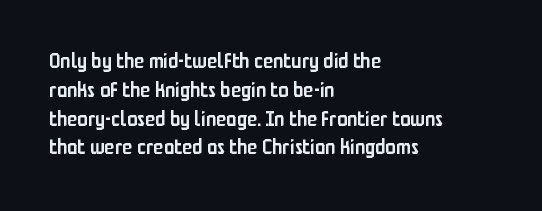
The image shows 21 px text type, upright; set left-aligned, normal line spacing (1.37x), normal letter spacing, not underlined.
